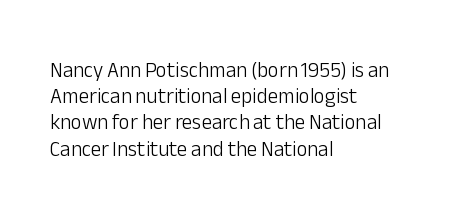
{"italic": "no", "bold": "no", "underline": "no", "align": "left", "line_spacing": "normal", "line_spacing_ratio": 1.25, "letter_spacing": "normal", "letter_spacing_em": 0.0, "glyph_px": 21}
